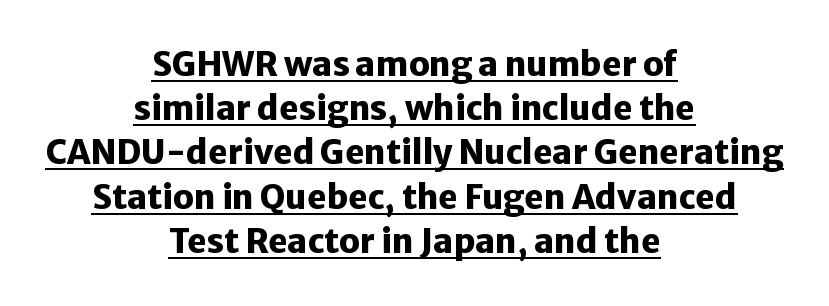
The image shows 33 px heavy sans-serif type, upright; set centered, normal line spacing (1.34x), normal letter spacing, underlined; low stroke contrast and a medium x-height.
